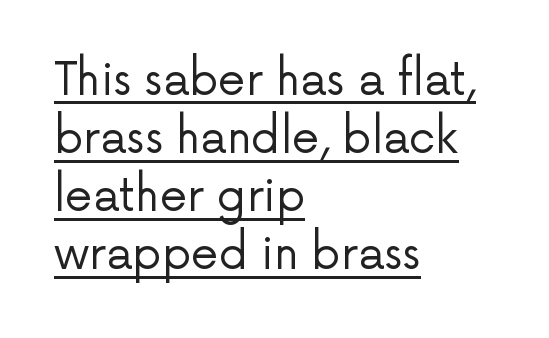
{"serif": "no", "italic": "no", "bold": "no", "weight": "regular", "width": "normal", "stroke_contrast": "low", "x_height": "medium", "monospaced": "no", "underline": "yes", "align": "left", "line_spacing": "normal", "line_spacing_ratio": 1.32, "letter_spacing": "normal", "letter_spacing_em": 0.0, "glyph_px": 44}
